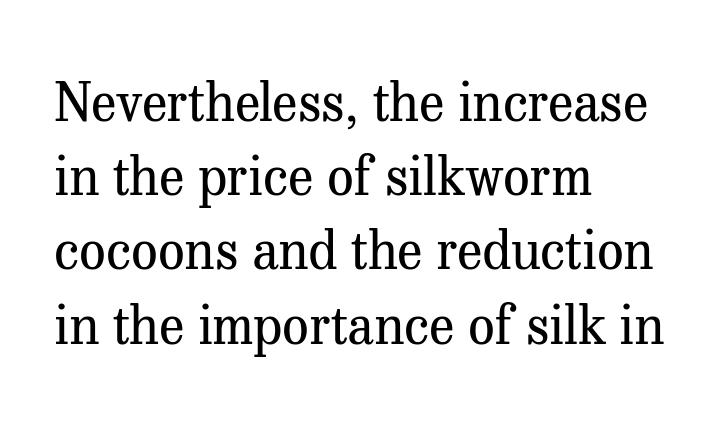
The typography opts for an upright posture over an oblique one. What's the leading like? Ordinary, nothing unusual. The zone under the glyphs is completely vacant. Small tapered or slab feet sit at the stroke ends, so this counts as serif.
